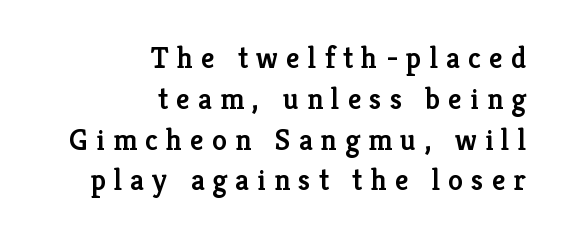
The image shows 30 px semibold serif type, upright; set right-aligned, normal line spacing (1.36x), unusually wide letter spacing (+0.27 em), not underlined; low stroke contrast and a medium x-height.
